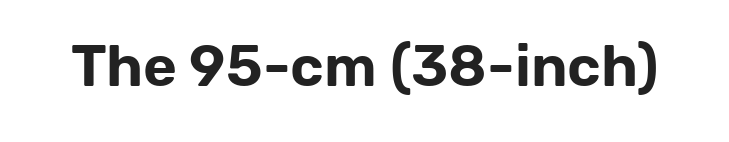
The image shows 58 px sans-serif type, upright; set normal letter spacing, not underlined; low stroke contrast and a medium x-height.
